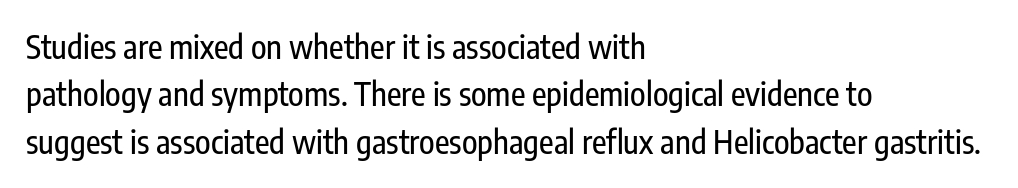
Q: Is the text italic (slanted)? A: No, it is upright.
Q: Is the typeface a serif or a sans-serif typeface? A: Sans-serif.
Q: Is the text underlined? A: No.
Q: How is the paragraph aligned? A: Left-aligned.
Q: Is the spacing between letters normal or unusually wide? A: Normal.
Q: Is the spacing between lines tight, normal or loose? A: Normal.
Q: Width (condensed, normal, or wide)? A: Condensed.
Q: Stroke contrast? A: Low.
Q: x-height? A: Medium.
Q: Monospaced? A: No.
